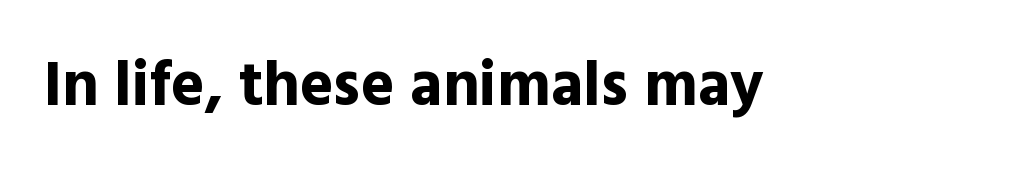
Think of a printed novel: that variable character pitch is what you see here. Letters rest on an invisible, unmarked baseline. A typesetter would call this zero additional tracking. The typography opts for an upright posture over an oblique one. The face used here has the dense, thick strokes of a bold.
